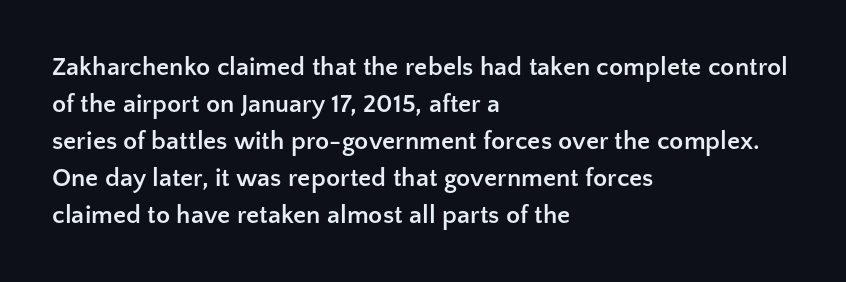
These words are printed bold, with thick strokes throughout. Between one letter and the next there's only the usual sliver of space. The letters stand straight up with perfectly vertical stems. The rendering anchors every line to the left-hand side. The leading is moderate, giving the passage an even texture.
